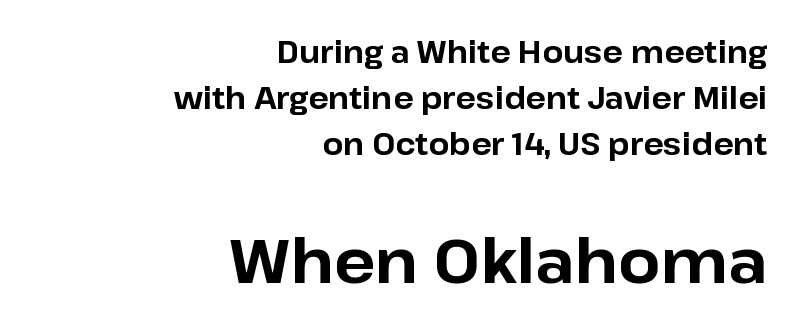
Q: Is the text bold? A: Yes.
Q: Is the text italic (slanted)? A: No, it is upright.
Q: Is the typeface a serif or a sans-serif typeface? A: Sans-serif.
Q: Is the text underlined? A: No.
Q: How is the paragraph aligned? A: Right-aligned.
Q: Is the spacing between letters normal or unusually wide? A: Normal.
Q: Is the spacing between lines tight, normal or loose? A: Normal.
Q: Which block of text is set in a larger size, the first (top) or the second (bottom)? A: The second (bottom) one.
Q: Width (condensed, normal, or wide)? A: Normal.
Q: Stroke contrast? A: Low.
Q: x-height? A: Medium.
Q: Monospaced? A: No.
